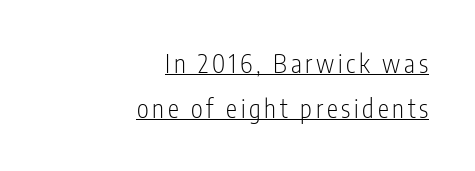
The image shows 25 px text type, upright; set right-aligned, line spacing 1.79x, underlined.
